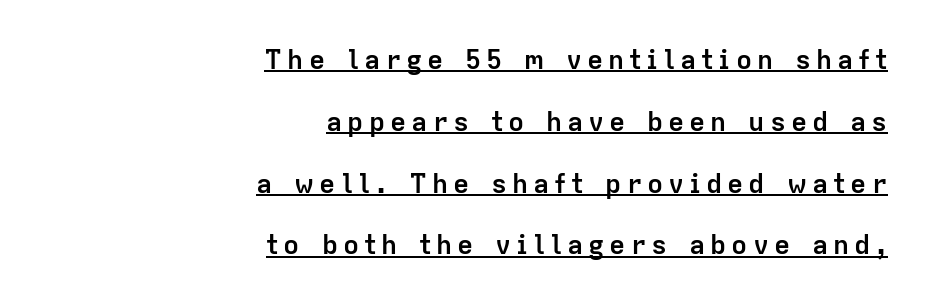
Heavy-handed strokes throughout: this text is bold. The passage shown stacks its lines with a broad gap. The font's upright variant was chosen for this text. The typesetter chose a ragged-left arrangement here. Honestly, the underline is the first thing you notice here.
